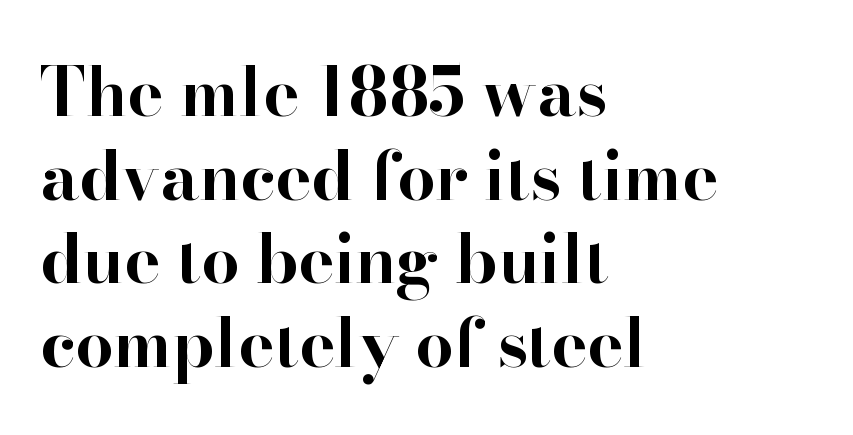
{"serif": "yes", "italic": "no", "bold": "yes", "weight": "bold", "width": "normal", "stroke_contrast": "high", "x_height": "small", "monospaced": "no", "underline": "no", "align": "left", "line_spacing": "normal", "line_spacing_ratio": 1.25, "letter_spacing": "normal", "letter_spacing_em": 0.0, "glyph_px": 67}
